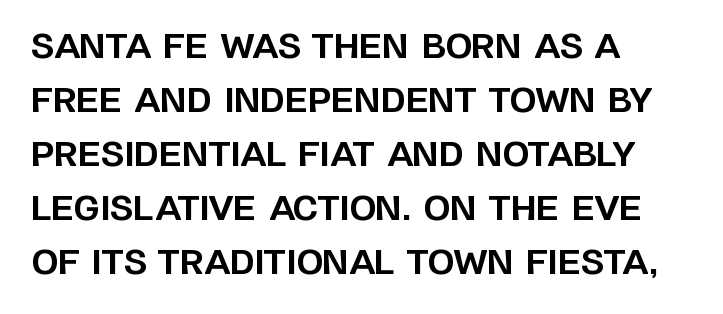
{"serif": "no", "italic": "no", "bold": "yes", "weight": "bold", "width": "normal", "stroke_contrast": "low", "x_height": "large", "monospaced": "no", "underline": "no", "align": "left", "line_spacing": "normal", "line_spacing_ratio": 1.59, "letter_spacing": "normal", "letter_spacing_em": 0.0, "glyph_px": 34}
